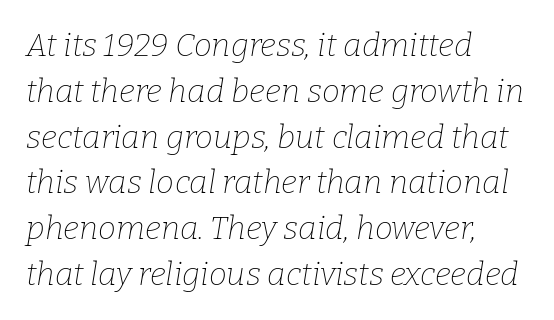
Stroke terminals: seriffed. Honestly, the letter spacing is just normal — you wouldn't notice it. The words here are not underlined. The letters advance in unequal steps, a hallmark of proportional type.
